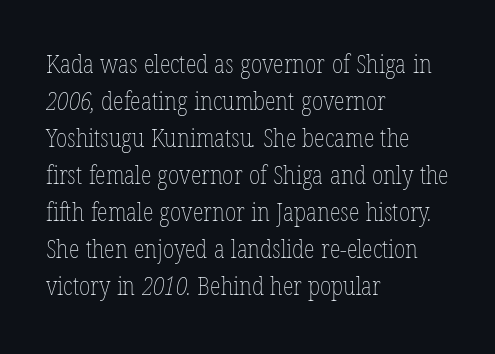
The image shows 25 px text type; set left-aligned, normal line spacing (1.48x), normal letter spacing, not underlined.
